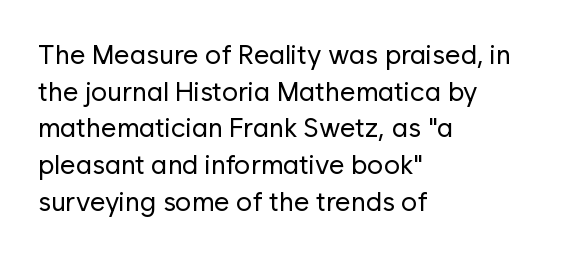
Reading down the block, your eye returns to a fixed left position each line. Do the letters lean? They stand straight. The strip under each line holds only bare page. Bold? No — there's no thickening of the strokes. Line spacing here is normal. Glyph-to-glyph distance matches everyday printed text.
